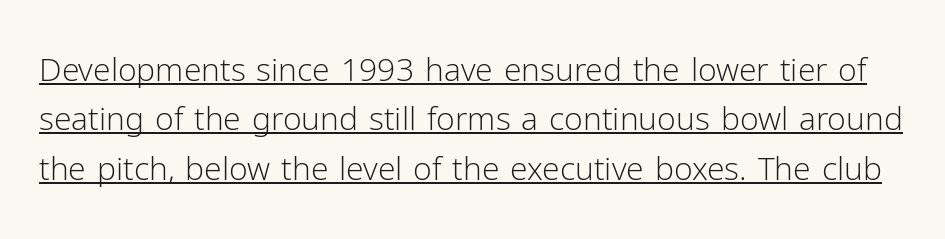
The image shows 32 px light sans-serif type, upright; set normal line spacing (1.54x), normal letter spacing, underlined; low stroke contrast and a medium x-height.
